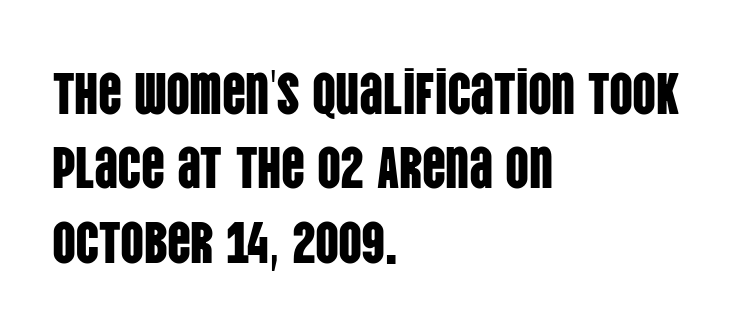
What kind of face is this? One without serifs — a sans. The specimen omits any rule beneath the text block's lines. No italicization has been applied; the sample stays upright. The tracking reads as untouched default to a designer's eye. The vertical gap from one line to the next is medium. The face used here is proportionally spaced, like ordinary book or web type.
